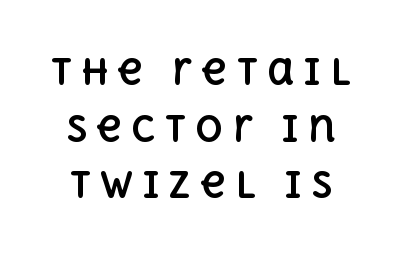
Check under the words: just untouched page. Style check: upright. Each glyph is drawn with heavy, bold strokes. This sample uses expanded letter spacing, leaving extra air between glyphs. Vertical spacing — default. Do the characters align in a grid? No, the font is proportional.
